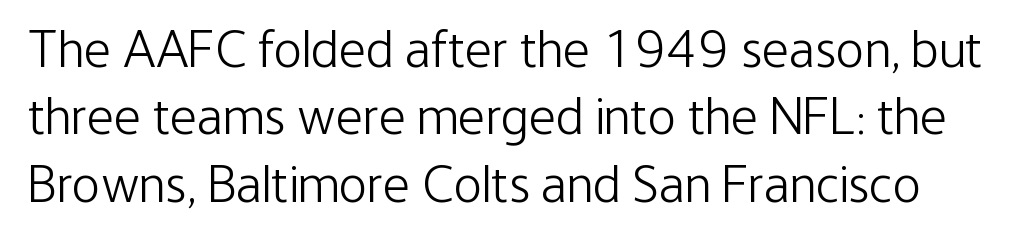
The image shows 53 px light, condensed sans-serif type, upright; set normal line spacing (1.27x), normal letter spacing, not underlined; low stroke contrast and a medium x-height.
